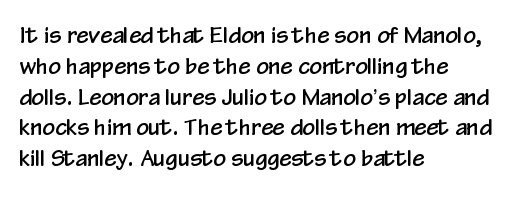
Q: Is the text italic (slanted)? A: No, it is upright.
Q: Is the text underlined? A: No.
Q: How is the paragraph aligned? A: Left-aligned.
Q: Is the spacing between letters normal or unusually wide? A: Normal.
Q: Is the spacing between lines tight, normal or loose? A: Normal.
